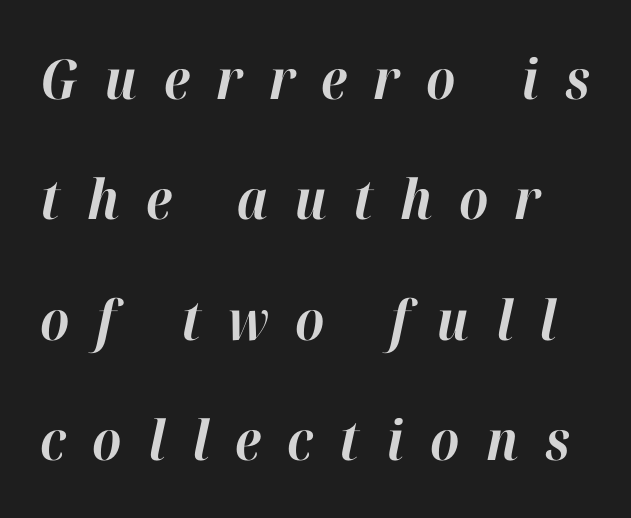
The font's italic variant was chosen for this text. Each row of text sits above clean, open space. Observe the wide spacing: letters keep a clear distance from each other. Widely set lines give the paragraph a tall, airy silhouette. You could not count columns in this text — the font is proportionally spaced. A full-strength bold gives these letters their thick strokes.
